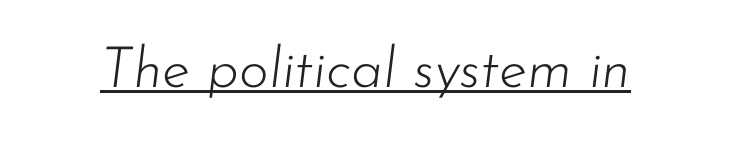
Characters are canted at an angle relative to the baseline's perpendicular. The face used here is proportionally spaced, like ordinary book or web type. Notice how a bar underscores the lettering throughout. Counters stay open thanks to moderate or lighter strokes.
